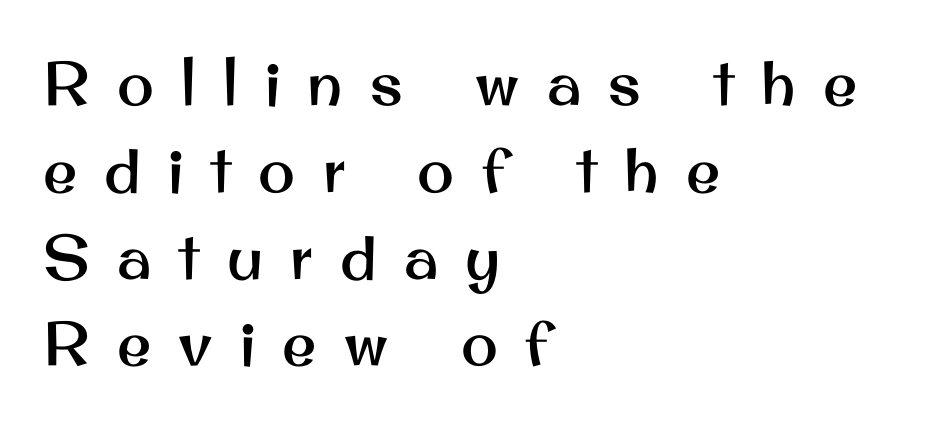
Q: Is the text italic (slanted)? A: No, it is upright.
Q: Is the typeface a serif or a sans-serif typeface? A: Sans-serif.
Q: Is the text underlined? A: No.
Q: How is the paragraph aligned? A: Left-aligned.
Q: Is the spacing between letters normal or unusually wide? A: Unusually wide.
Q: Is the spacing between lines tight, normal or loose? A: Normal.
Q: Width (condensed, normal, or wide)? A: Normal.
Q: Stroke contrast? A: Medium.
Q: x-height? A: Small.
Q: Monospaced? A: No.
